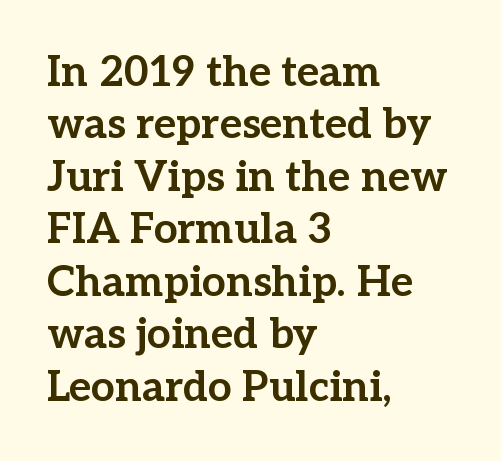
The image shows 42 px bold serif type, upright; set left-aligned, normal line spacing (1.25x), normal letter spacing, not underlined; low stroke contrast and a medium x-height.
